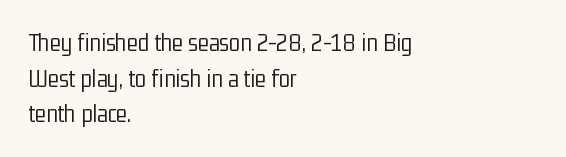
{"italic": "no", "bold": "no", "underline": "no", "align": "left", "line_spacing": "normal", "line_spacing_ratio": 1.37, "letter_spacing": "normal", "letter_spacing_em": 0.0, "glyph_px": 26}
